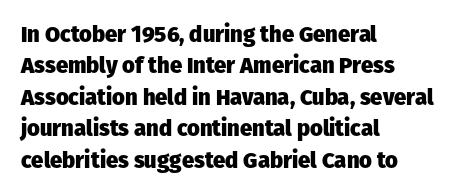
{"italic": "no", "bold": "yes", "underline": "no", "align": "left", "line_spacing": "normal", "line_spacing_ratio": 1.43, "letter_spacing": "normal", "letter_spacing_em": 0.0, "glyph_px": 22}
